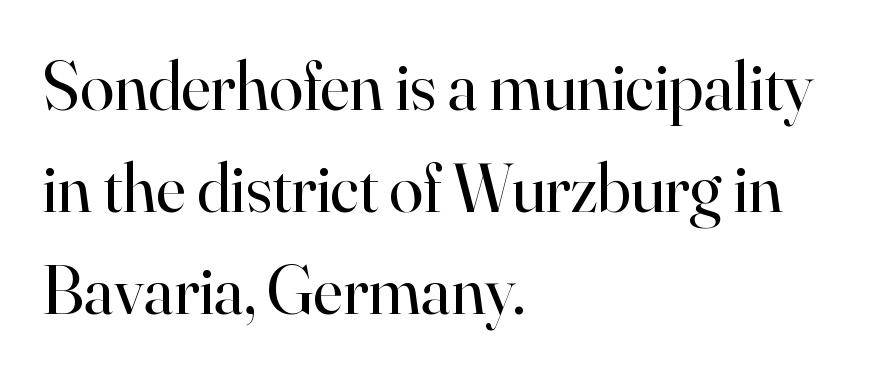
Q: Is the text bold? A: No.
Q: Is the text italic (slanted)? A: No, it is upright.
Q: Is the typeface a serif or a sans-serif typeface? A: Serif.
Q: Is the text underlined? A: No.
Q: How is the paragraph aligned? A: Left-aligned.
Q: Is the spacing between letters normal or unusually wide? A: Normal.
Q: Is the spacing between lines tight, normal or loose? A: Normal.
Q: Width (condensed, normal, or wide)? A: Normal.
Q: Stroke contrast? A: High.
Q: x-height? A: Small.
Q: Monospaced? A: No.
